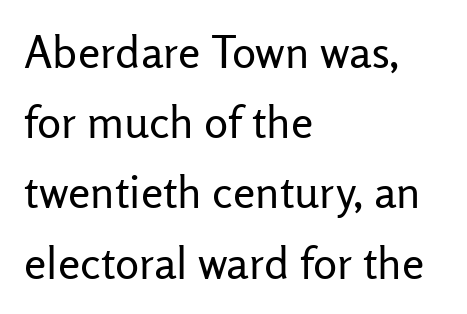
A typesetter would call this proportional, since set widths differ per character. Decoration check: the copy has no underline. In CSS terms this would be text-align: left. Classification — sans serif. Is this a heavy cut? Hardly; it is regular or lighter. Horizontal bands of white between lines are of average thickness.
